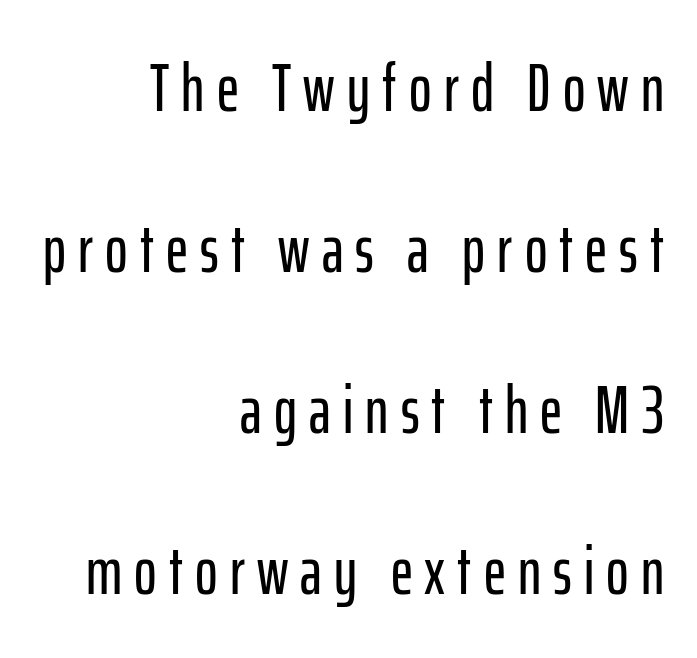
The image shows 68 px condensed sans-serif type, upright; set right-aligned, loose line spacing (2.37x), not underlined; low stroke contrast and a medium x-height.
